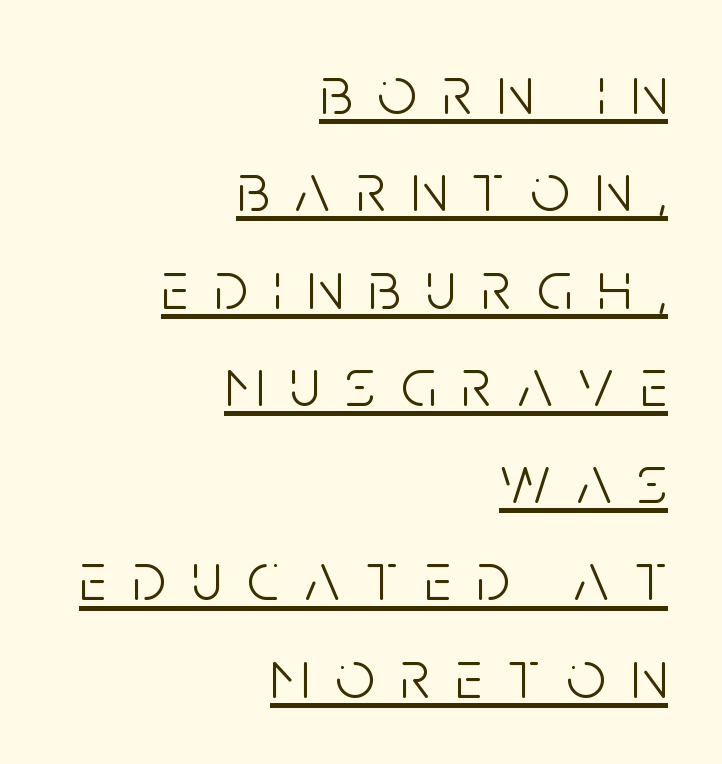
The image shows 69 px light, condensed sans-serif type, upright; set right-aligned, normal line spacing (1.41x), unusually wide letter spacing (+0.37 em), underlined; low stroke contrast and a large x-height.
